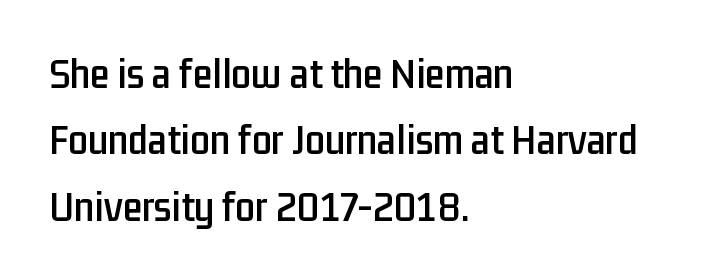
Nothing unusual about the tracking: characters are spaced as the font intends. Reading down the block, your eye returns to a fixed left position each line. This sample uses an upright cut, with every glyph sitting square on the baseline. Think of a printed novel: that variable character pitch is what you see here. Quick note: interline space is typical. Unmarked baselines from the first word to the last.
